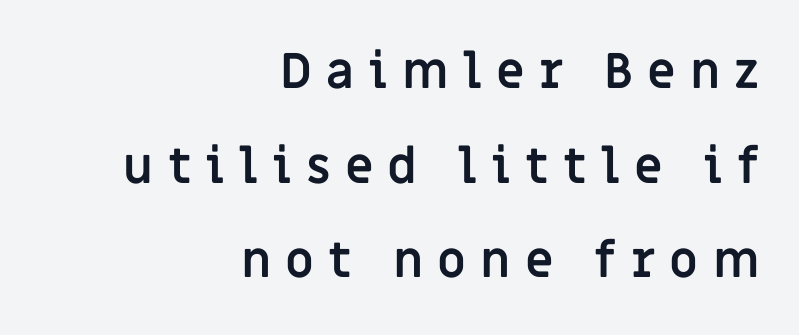
In terms of posture, this sample is upright. The line-height multiplier appears high, well above default. A full-strength bold gives these letters their thick strokes. Does the type have serifs? No, each stem ends abruptly.
